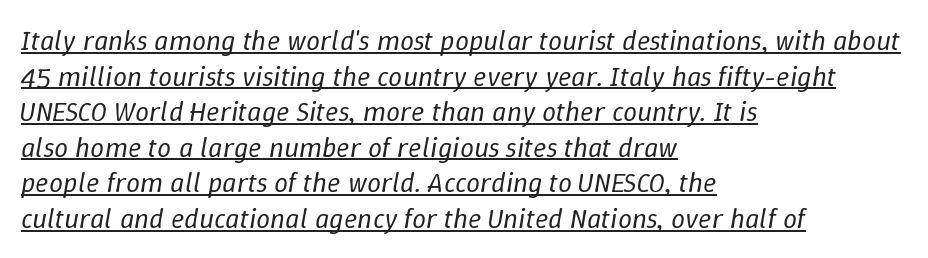
Q: Is the text bold? A: No.
Q: Is the text italic (slanted)? A: Yes, it leans right by about 9 degrees.
Q: Is the text underlined? A: Yes.
Q: How is the paragraph aligned? A: Left-aligned.
Q: Is the spacing between letters normal or unusually wide? A: Normal.
Q: Is the spacing between lines tight, normal or loose? A: Normal.
Q: Width (condensed, normal, or wide)? A: Normal.
Q: Stroke contrast? A: Low.
Q: x-height? A: Medium.
Q: Monospaced? A: No.
